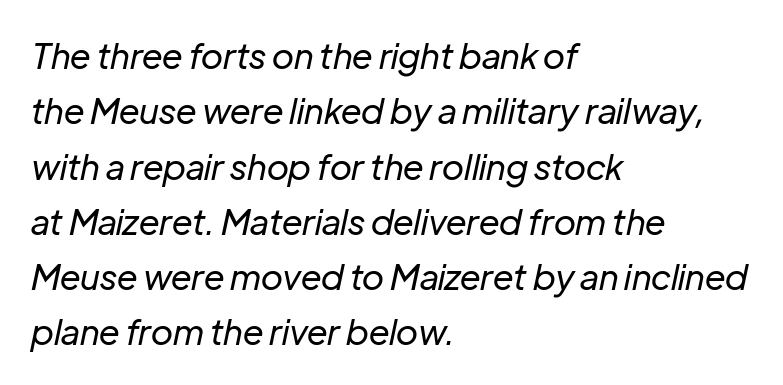
{"italic": "yes", "lean": "right", "slant_degrees": 12, "bold": "no", "weight": "regular", "width": "normal", "stroke_contrast": "low", "x_height": "medium", "monospaced": "no", "underline": "no", "align": "left", "line_spacing": "normal", "line_spacing_ratio": 1.58, "letter_spacing": "normal", "letter_spacing_em": 0.0, "glyph_px": 35}
